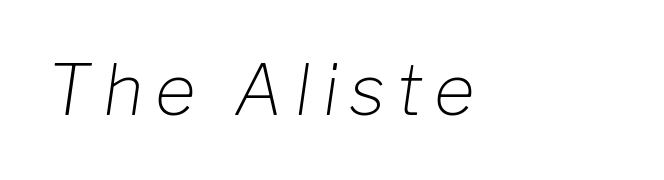
The image shows 70 px light type, italic (leaning right); set left-aligned, not underlined; low stroke contrast and a medium x-height.
